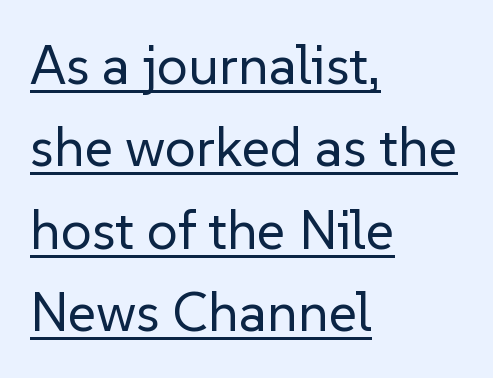
The rendering anchors every line to the left-hand side. Characters remain perfectly vertical along every line. No chunkiness to these letters — they're not bold. What kind of face is this? One without serifs — a sans.
